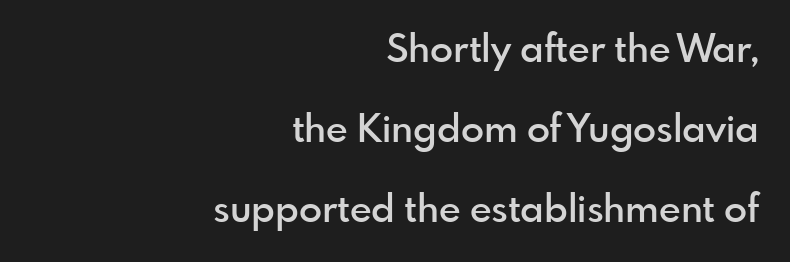
{"serif": "no", "italic": "no", "bold": "semi", "weight": "semibold", "width": "normal", "x_height": "small", "monospaced": "no", "underline": "no", "align": "right", "line_spacing": "loose", "line_spacing_ratio": 2.11, "letter_spacing": "normal", "letter_spacing_em": 0.0, "glyph_px": 38}
